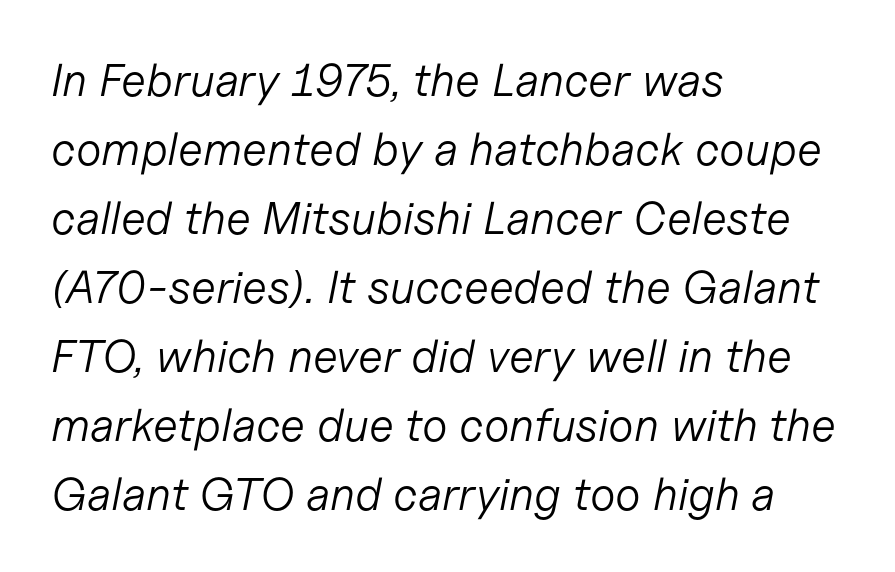
{"italic": "yes", "lean": "right", "slant_degrees": 11, "bold": "no", "weight": "light", "width": "normal", "stroke_contrast": "low", "x_height": "medium", "monospaced": "no", "underline": "no", "align": "left", "line_spacing": "normal", "line_spacing_ratio": 1.5, "letter_spacing": "normal", "letter_spacing_em": 0.0, "glyph_px": 46}
